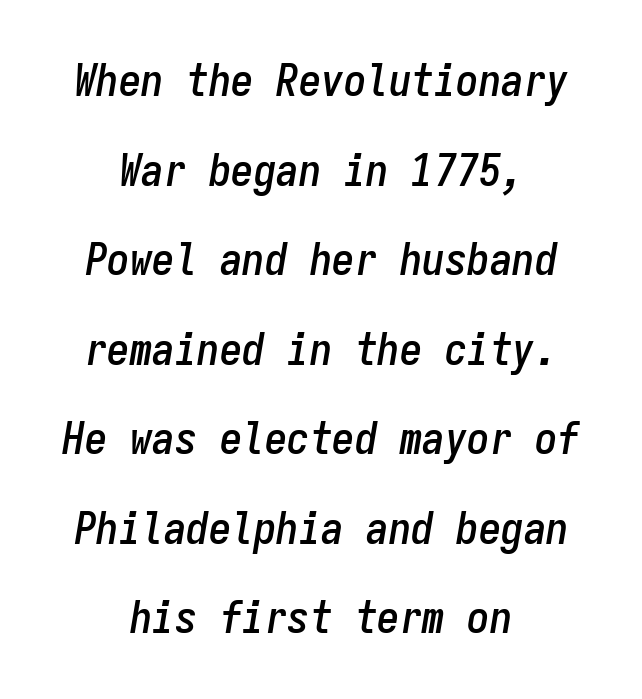
{"italic": "yes", "lean": "right", "slant_degrees": 9, "width": "condensed", "stroke_contrast": "low", "x_height": "medium", "monospaced": "yes", "underline": "no", "align": "center", "line_spacing": "loose", "line_spacing_ratio": 1.99, "letter_spacing": "normal", "letter_spacing_em": 0.0, "glyph_px": 45}
